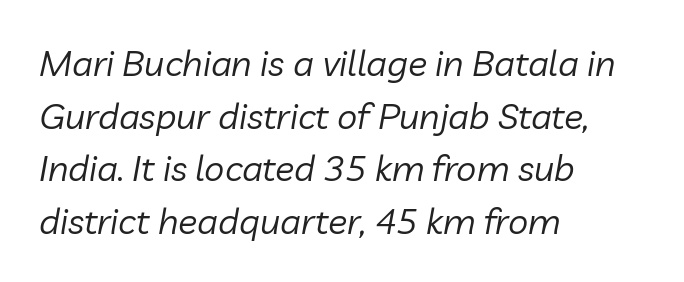
The leading is moderate, giving the passage an even texture. The text carries the slant typical of an italic or oblique font. How are the letters spaced? Ordinarily, with no added tracking. This sample is left-justified, so line endings fall wherever the words run out. Unbolded letterforms with no extra heft. Descender tails drop into unmarked territory.
